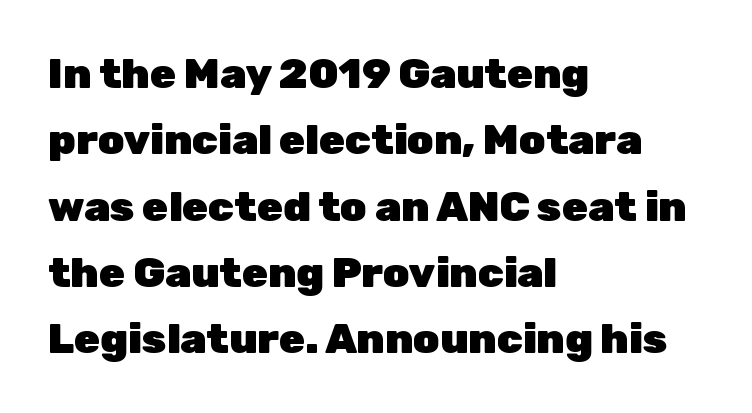
The letters advance in unequal steps, a hallmark of proportional type. The letters stand straight up with perfectly vertical stems. One glance says typical: line gaps are just what's usual. Is the letter spacing exaggerated? No — it looks like the ordinary default. The setting favours the left margin, as ordinary paragraphs usually do. Font category for this specimen: sans-serif.
